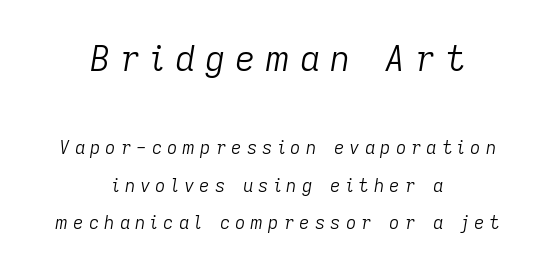
{"italic": "yes", "lean": "right", "slant_degrees": 9, "bold": "no", "weight": "light", "width": "normal", "stroke_contrast": "low", "x_height": "medium", "monospaced": "no", "underline": "no", "align": "center", "line_spacing": "loose", "line_spacing_ratio": 2.07, "letter_spacing": "wide", "letter_spacing_em": 0.28, "larger_block": "first", "size_ratio": 1.94, "glyph_px": 35}
